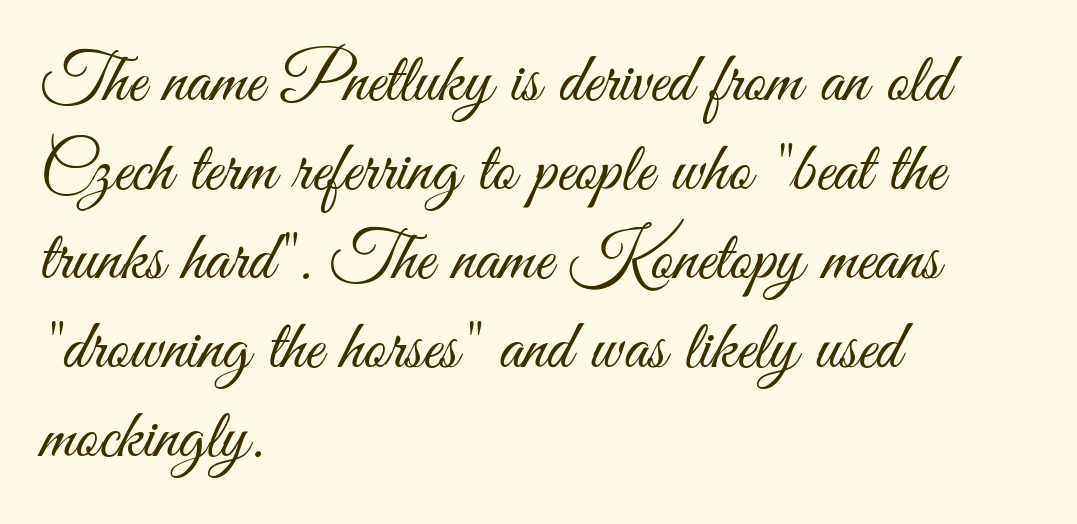
The image shows 70 px light, condensed sans-serif type; set left-aligned, normal line spacing (1.27x), normal letter spacing, not underlined; medium stroke contrast and a small x-height.
